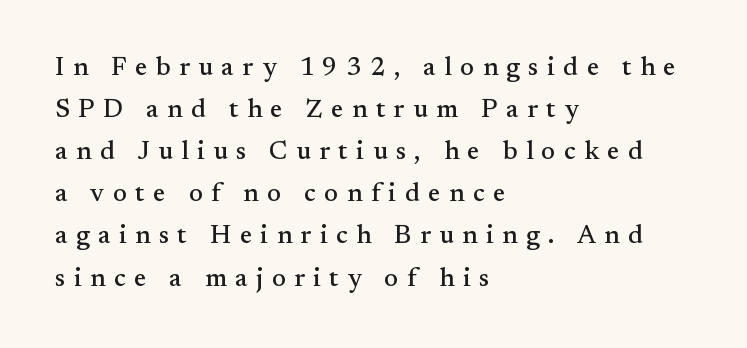
The image shows 26 px text type, upright; set left-aligned, normal line spacing (1.62x), unusually wide letter spacing (+0.33 em), not underlined.
